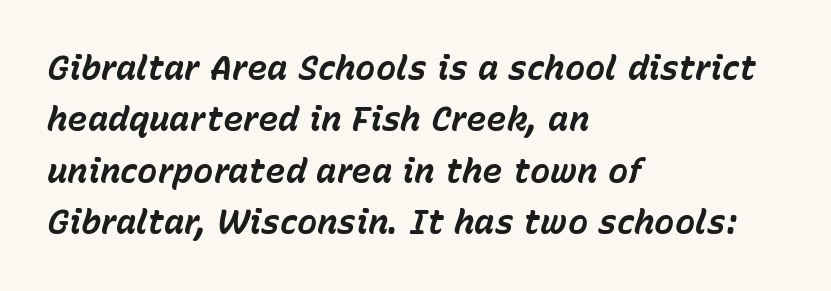
Q: Is the text bold? A: Yes.
Q: Is the text italic (slanted)? A: Yes, it leans right by about 15 degrees.
Q: Is the text underlined? A: No.
Q: How is the paragraph aligned? A: Left-aligned.
Q: Is the spacing between letters normal or unusually wide? A: Normal.
Q: Is the spacing between lines tight, normal or loose? A: Normal.
Q: Width (condensed, normal, or wide)? A: Normal.
Q: Stroke contrast? A: Low.
Q: x-height? A: Medium.
Q: Monospaced? A: No.
